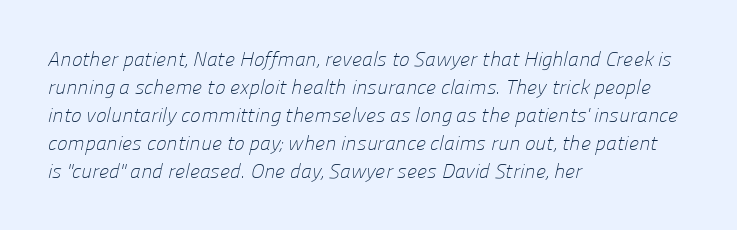
Compared with a centered layout, this one pins lines to the left instead. Tracking here is standard; glyphs follow each other at the usual distance. Nobody drew a line under any word here. Weight: regular or lighter. These lines sit exactly where default settings would place them.
